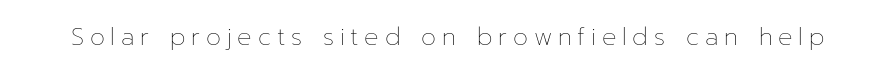
The image shows 24 px text type, upright; set unusually wide letter spacing (+0.24 em), not underlined.
